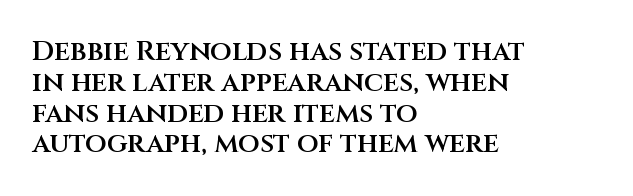
The image shows 28 px semibold sans-serif type, upright; set left-aligned, tight line spacing (1.1x), normal letter spacing, not underlined; medium stroke contrast and a large x-height.
